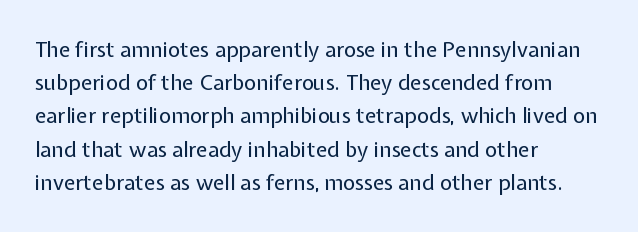
{"italic": "no", "bold": "no", "underline": "no", "align": "left", "line_spacing": "normal", "line_spacing_ratio": 1.58, "letter_spacing": "normal", "letter_spacing_em": 0.0, "glyph_px": 21}
